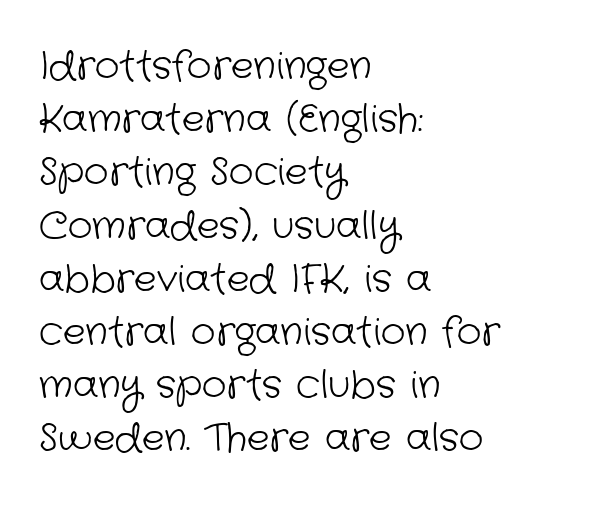
{"serif": "no", "bold": "no", "weight": "light", "width": "normal", "stroke_contrast": "low", "x_height": "medium", "monospaced": "no", "underline": "no", "align": "left", "line_spacing": "normal", "line_spacing_ratio": 1.4, "letter_spacing": "normal", "letter_spacing_em": 0.0, "glyph_px": 38}
